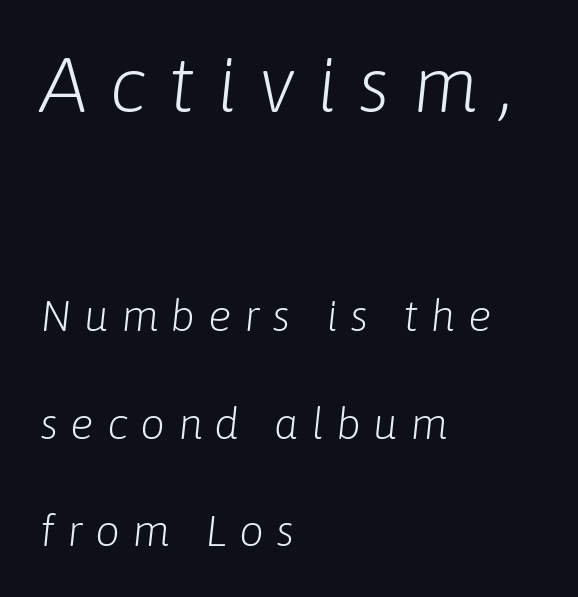
Q: Is the text bold? A: No.
Q: Is the text italic (slanted)? A: Yes, it leans right by about 6 degrees.
Q: Is the text underlined? A: No.
Q: How is the paragraph aligned? A: Left-aligned.
Q: Is the spacing between letters normal or unusually wide? A: Unusually wide.
Q: Is the spacing between lines tight, normal or loose? A: Loose.
Q: Which block of text is set in a larger size, the first (top) or the second (bottom)? A: The first (top) one.
Q: Width (condensed, normal, or wide)? A: Normal.
Q: Stroke contrast? A: Low.
Q: x-height? A: Medium.
Q: Monospaced? A: No.
